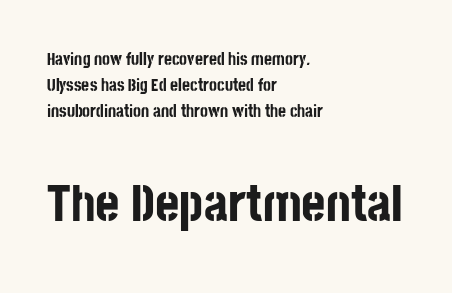
Horizontal alignment here is leftward, the default for most running prose. Varying glyph widths throughout — classic text-font behaviour. Is this a sans? Yes — the strokes have no serifs. The passage shown begins with its smaller block and ends with its larger one. Any mark beneath the type? The region is blank.
